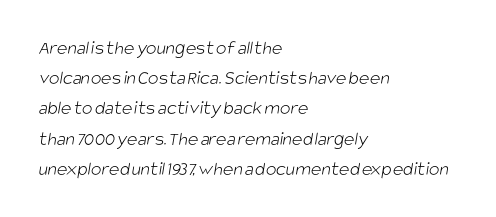
Horizontal bands of white between lines are of average thickness. Layout note: lines flush left. The letterforms sit shoulder to shoulder at normal distance. The space beneath each line is pristine and unruled. The face looks like a standard text weight, possibly lighter.
